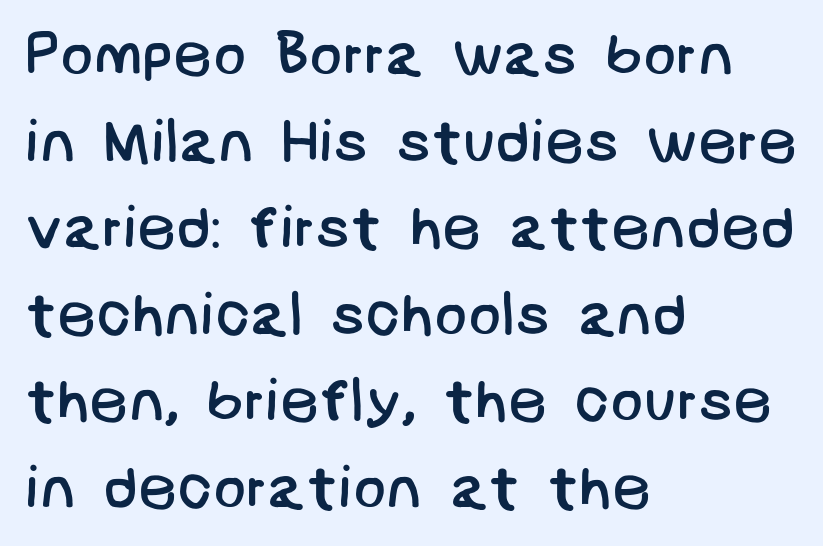
The leading is moderate, giving the passage an even texture. The rendering anchors every line to the left-hand side. The type is set solid horizontally, with unmodified tracking. Unmarked baselines from the first word to the last. Think standard paragraph weight, or any step lighter than that.
